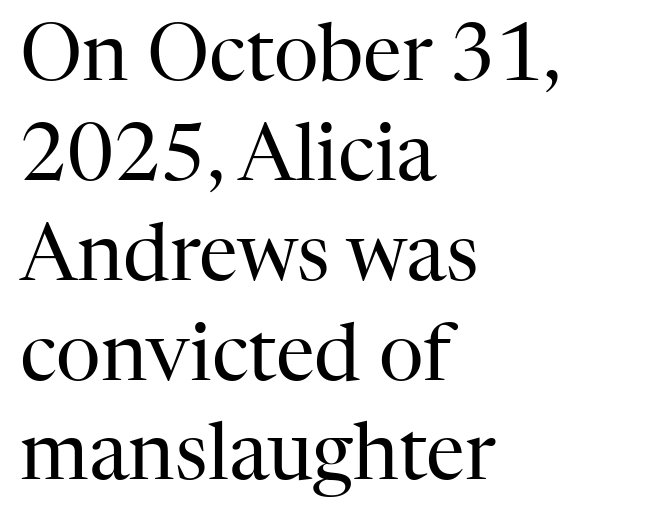
The image shows 78 px regular-weight serif type, upright; set left-aligned, normal line spacing (1.28x), normal letter spacing, not underlined; high stroke contrast and a medium x-height.
